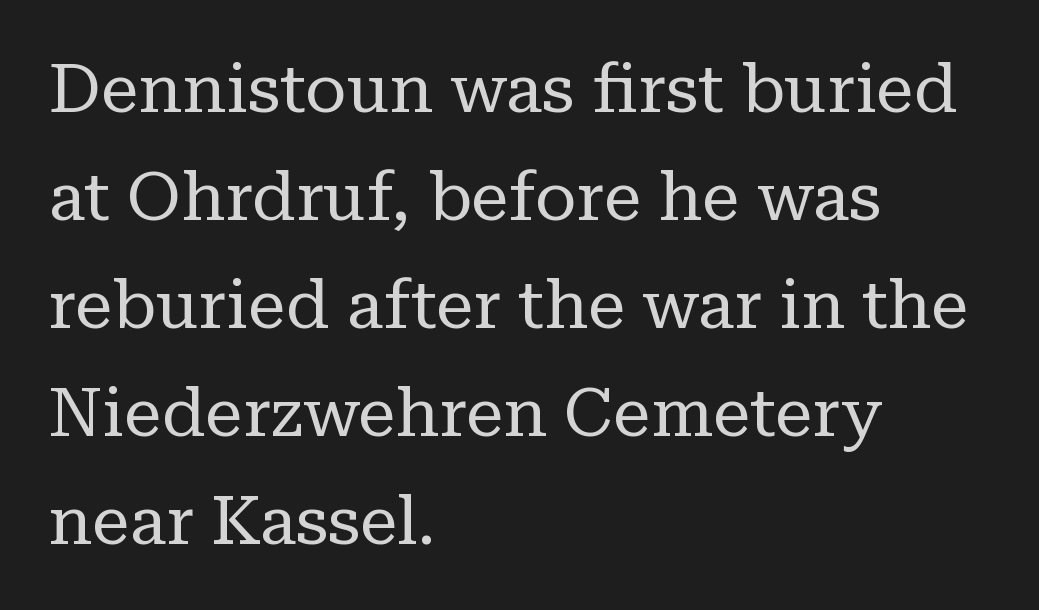
{"serif": "yes", "italic": "no", "bold": "no", "weight": "regular", "width": "normal", "stroke_contrast": "low", "x_height": "medium", "monospaced": "no", "underline": "no", "align": "left", "line_spacing": "normal", "line_spacing_ratio": 1.59, "letter_spacing": "normal", "letter_spacing_em": 0.0, "glyph_px": 68}
